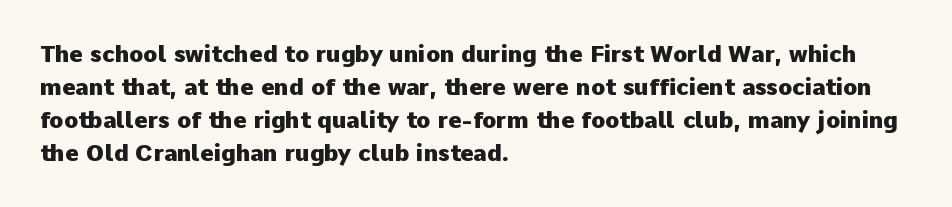
The gaps between neighbouring characters are ordinary and unremarkable. A dark, heavy texture on the line: the type is bold. Leftover space on each line is placed entirely after the last word. Reading down the column, the eye jumps a familiar distance to each next line. This is the regular roman posture of the typeface.
